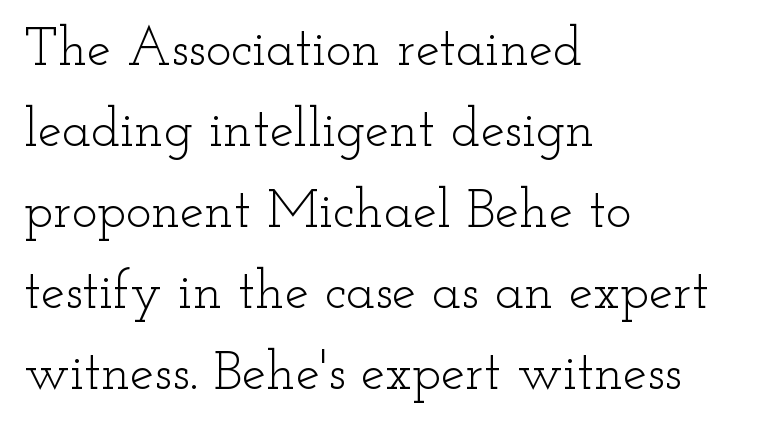
The image shows 54 px light, wide serif type, upright; set left-aligned, normal line spacing (1.5x), normal letter spacing, not underlined; low stroke contrast and a small x-height.
